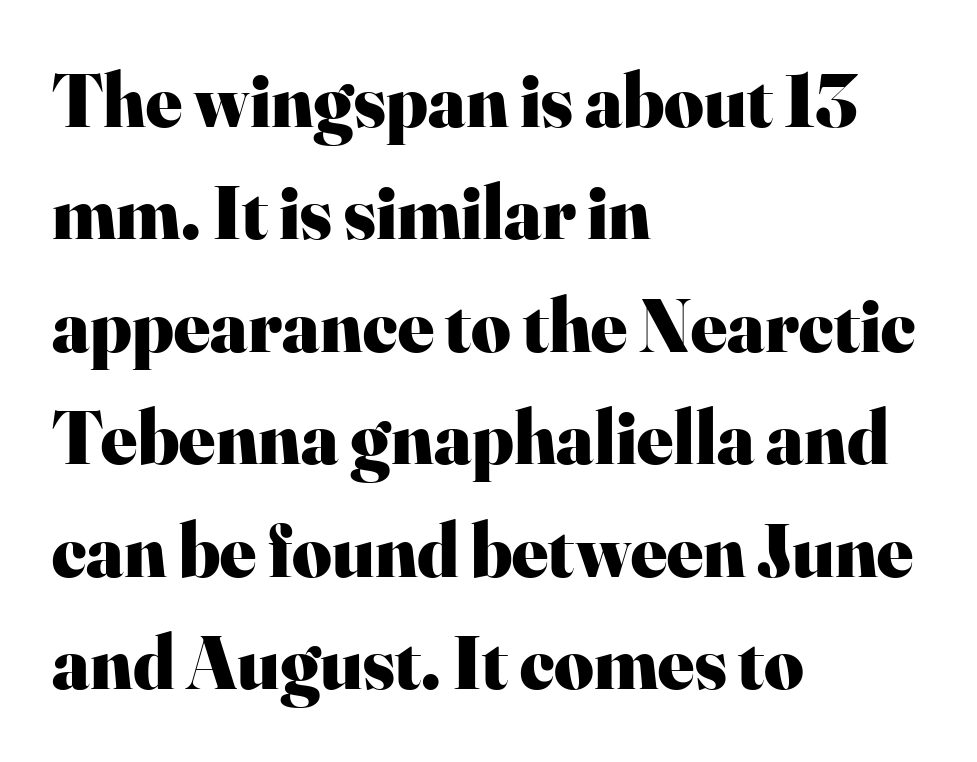
{"serif": "yes", "italic": "no", "bold": "yes", "weight": "heavy", "width": "normal", "stroke_contrast": "high", "x_height": "small", "monospaced": "no", "underline": "no", "align": "left", "line_spacing": "normal", "line_spacing_ratio": 1.48, "letter_spacing": "normal", "letter_spacing_em": 0.0, "glyph_px": 76}
